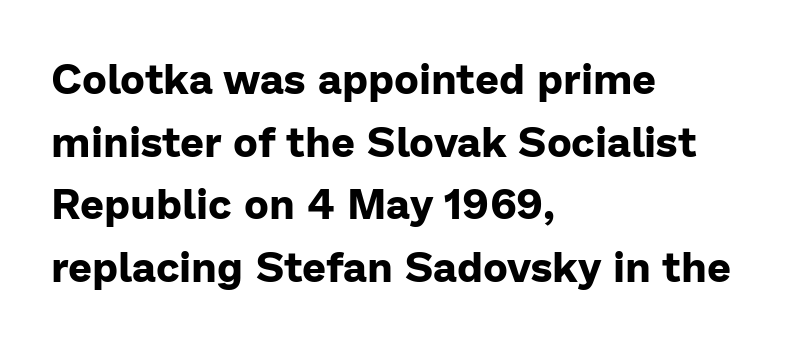
The lines in this sample share a left origin and differ only in where they stop. Check the space under the baseline: it is left empty. Is the letter spacing exaggerated? No — it looks like the ordinary default. The characters display no serif detailing; their extremities are plain. The block of text has a typical density, with ordinary space between rows.
